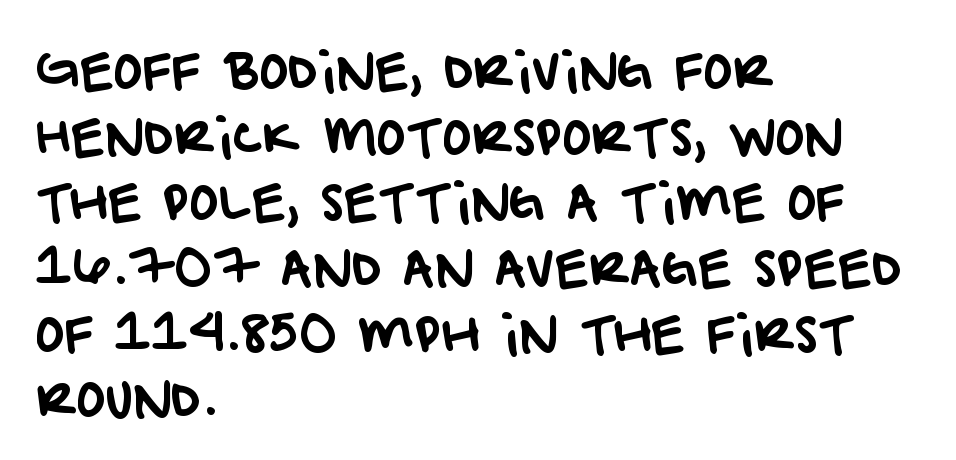
Q: Is the typeface a serif or a sans-serif typeface? A: Sans-serif.
Q: Is the text underlined? A: No.
Q: How is the paragraph aligned? A: Left-aligned.
Q: Is the spacing between letters normal or unusually wide? A: Normal.
Q: Is the spacing between lines tight, normal or loose? A: Normal.
Q: Width (condensed, normal, or wide)? A: Normal.
Q: Stroke contrast? A: Low.
Q: x-height? A: Large.
Q: Monospaced? A: No.
